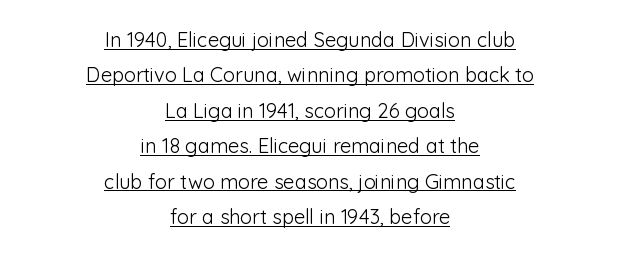
Is there any slant? The stems are plumb. A continuous stroke trails under the words, as in a hyperlink. Centered paragraph, ragged on both sides. A quiet, ordinary-to-light weight characterises the typeface. Observe the ordinary spacing: letters are neighbours, not strangers.
